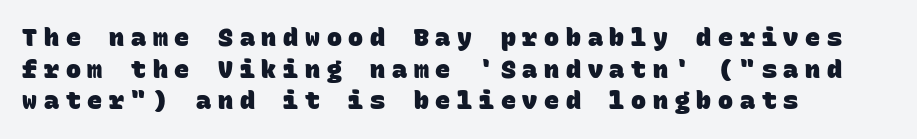
Caption: expanded tracking, letters set apart. Plenty of ink on the page — the face is bold. Anything drawn beneath the words? Only blank space. Whoever set this chose a conventional vertical rhythm. Alignment: flush left.
